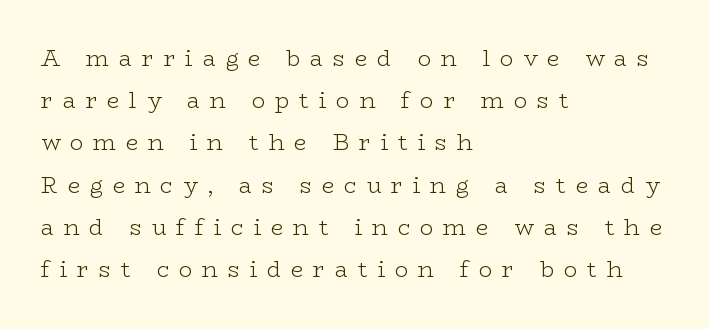
{"italic": "no", "bold": "no", "underline": "no", "align": "left", "line_spacing": "loose", "line_spacing_ratio": 1.92, "letter_spacing": "wide", "letter_spacing_em": 0.45, "glyph_px": 22}
